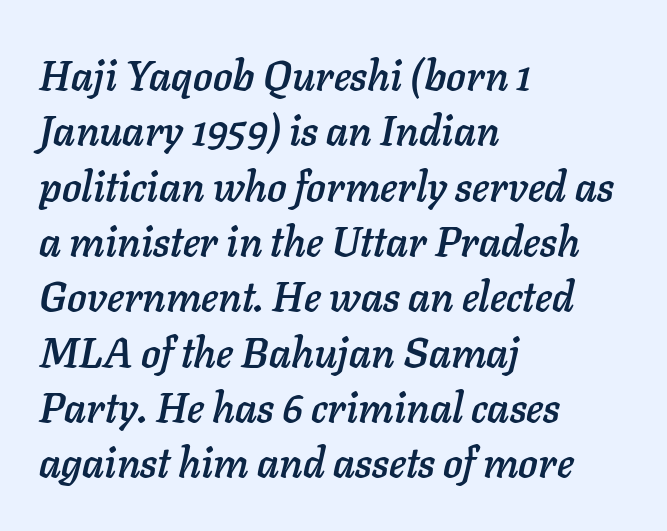
Horizontally, the lines are justified to the leading edge only. Descenders hang freely into open space. This sample has the flowing, uneven cadence of proportional lettering. This is oblique type, the kind used for emphasis or titles.
